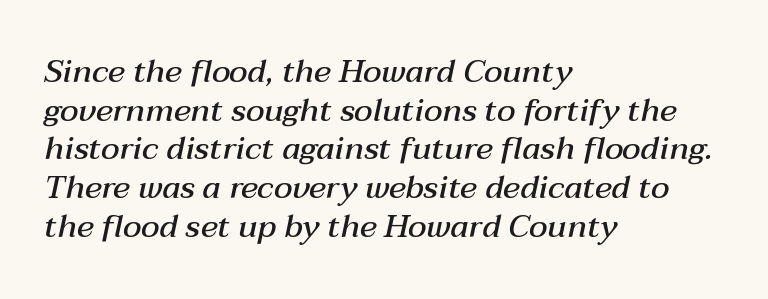
The image shows 32 px semibold type, italic (leaning right); set left-aligned, line spacing 1.21x, normal letter spacing, not underlined; medium stroke contrast and a medium x-height.
